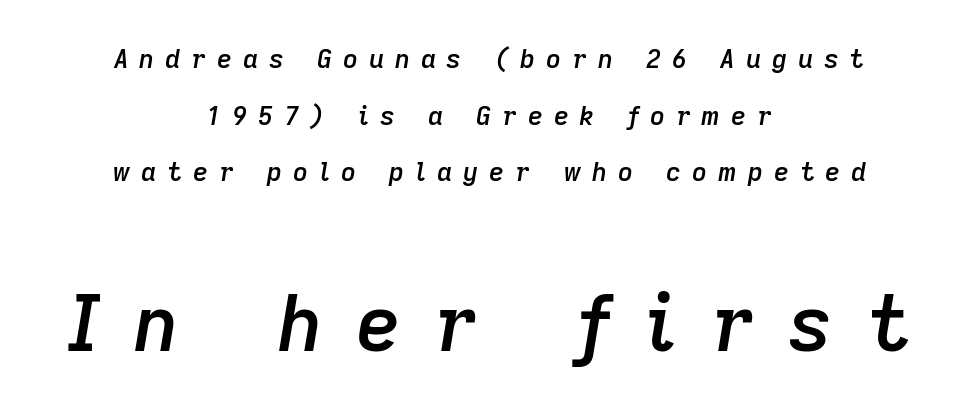
The image shows 78 px semibold type, italic (leaning right); set centered, loose line spacing (2.18x), unusually wide letter spacing (+0.42 em), not underlined; the second (bottom) block is 3.0x larger; low stroke contrast and a medium x-height.
